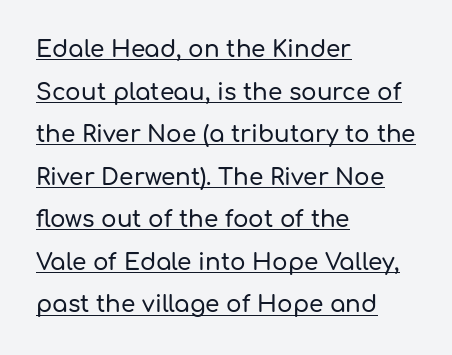
{"italic": "no", "underline": "yes", "align": "left", "line_spacing_ratio": 1.85, "letter_spacing": "normal", "letter_spacing_em": 0.0, "glyph_px": 23}
